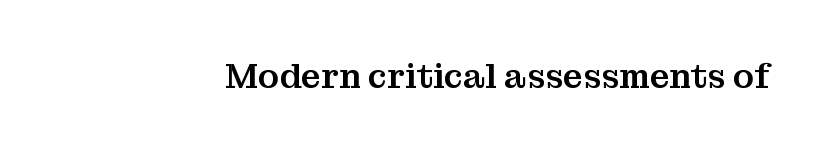
The image shows 34 px serif type, upright; set normal letter spacing, not underlined; medium stroke contrast and a medium x-height.
